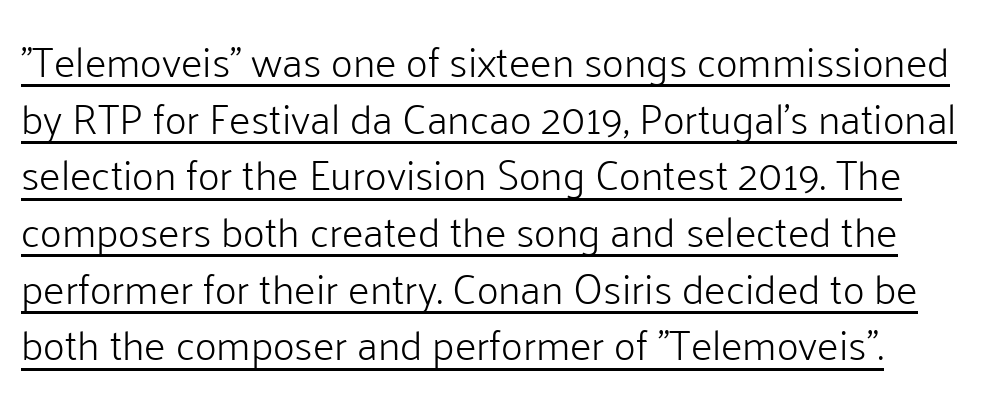
{"serif": "no", "italic": "no", "bold": "no", "weight": "light", "width": "normal", "stroke_contrast": "low", "x_height": "medium", "monospaced": "no", "underline": "yes", "align": "left", "line_spacing": "normal", "line_spacing_ratio": 1.35, "letter_spacing": "normal", "letter_spacing_em": 0.0, "glyph_px": 42}
